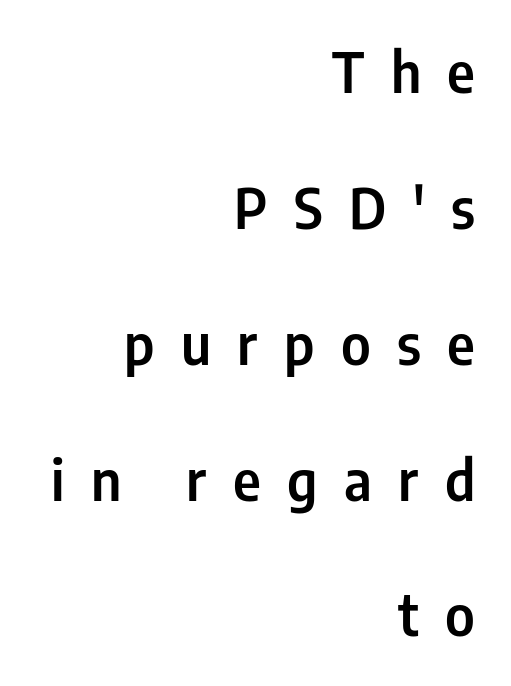
The image shows 55 px condensed sans-serif type, upright; set right-aligned, loose line spacing (2.47x), unusually wide letter spacing (+0.48 em), not underlined; low stroke contrast and a medium x-height.
